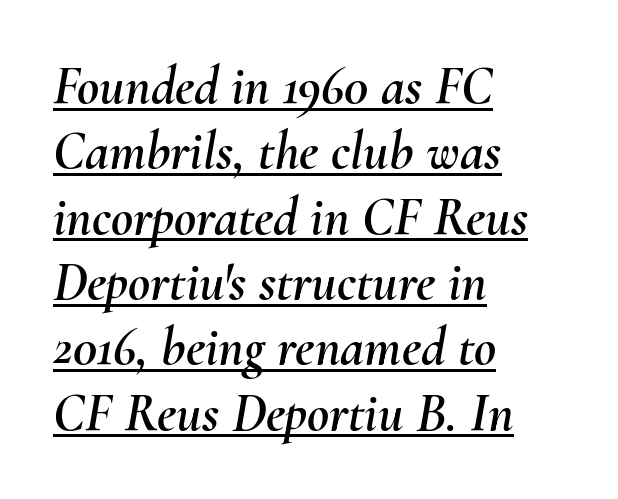
{"italic": "yes", "lean": "right", "slant_degrees": 10, "width": "normal", "stroke_contrast": "medium", "x_height": "small", "monospaced": "no", "underline": "yes", "align": "left", "line_spacing_ratio": 1.21, "letter_spacing": "normal", "letter_spacing_em": 0.0, "glyph_px": 54}
